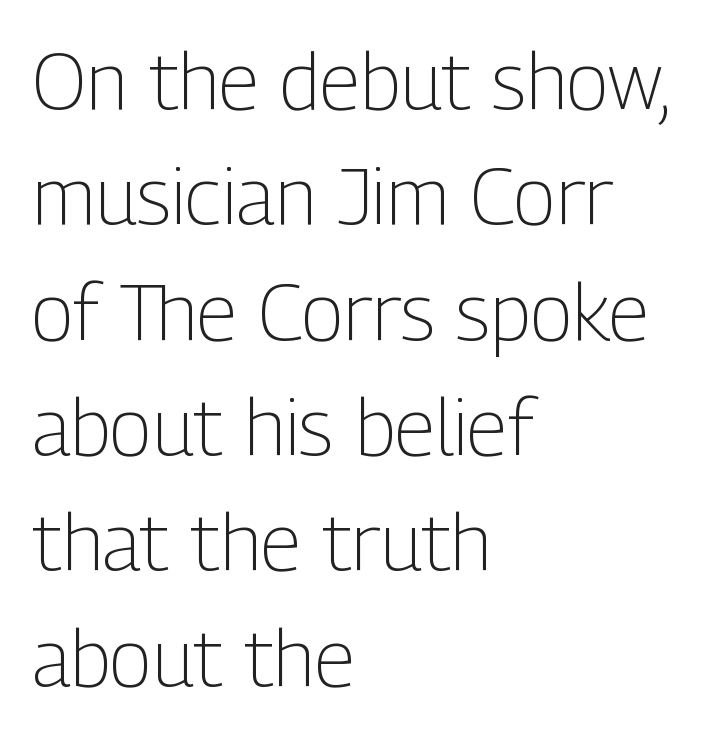
{"serif": "no", "italic": "no", "bold": "no", "weight": "light", "width": "condensed", "stroke_contrast": "low", "x_height": "medium", "monospaced": "no", "underline": "no", "align": "left", "line_spacing": "normal", "line_spacing_ratio": 1.46, "letter_spacing": "normal", "letter_spacing_em": 0.0, "glyph_px": 79}
